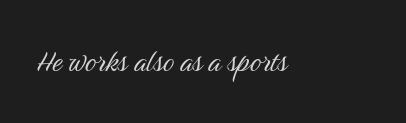
Stroke thickness stays within the range of a standard reading face or lighter. What kind of face is this? One without serifs — a sans. Descenders hang freely into open space. Each word holds together tightly as a unit, with standard inter-letter gaps.
